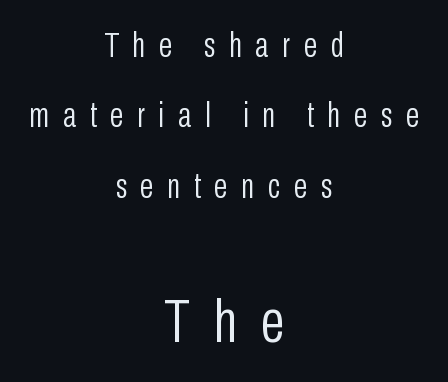
Q: Is the text bold? A: No.
Q: Is the text italic (slanted)? A: No, it is upright.
Q: Is the typeface a serif or a sans-serif typeface? A: Sans-serif.
Q: Is the text underlined? A: No.
Q: How is the paragraph aligned? A: Centered.
Q: Is the spacing between letters normal or unusually wide? A: Unusually wide.
Q: Is the spacing between lines tight, normal or loose? A: Loose.
Q: Which block of text is set in a larger size, the first (top) or the second (bottom)? A: The second (bottom) one.
Q: Width (condensed, normal, or wide)? A: Condensed.
Q: Stroke contrast? A: Low.
Q: x-height? A: Medium.
Q: Monospaced? A: No.
